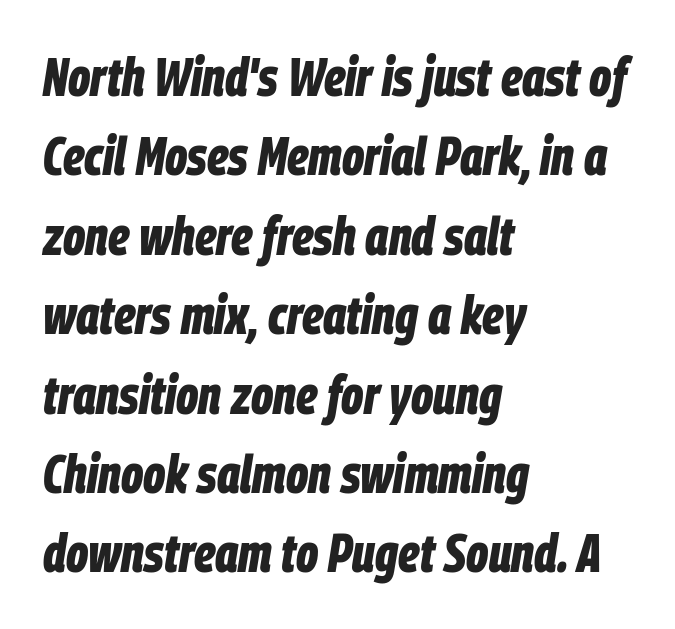
The gaps between neighbouring characters are ordinary and unremarkable. Does the lettering tilt? It does — this is italic. These lines sit exactly where default settings would place them. Character widths vary here, with narrow letters taking less room than wide ones. Notice how the passage keeps a crisp vertical edge on the left only.
